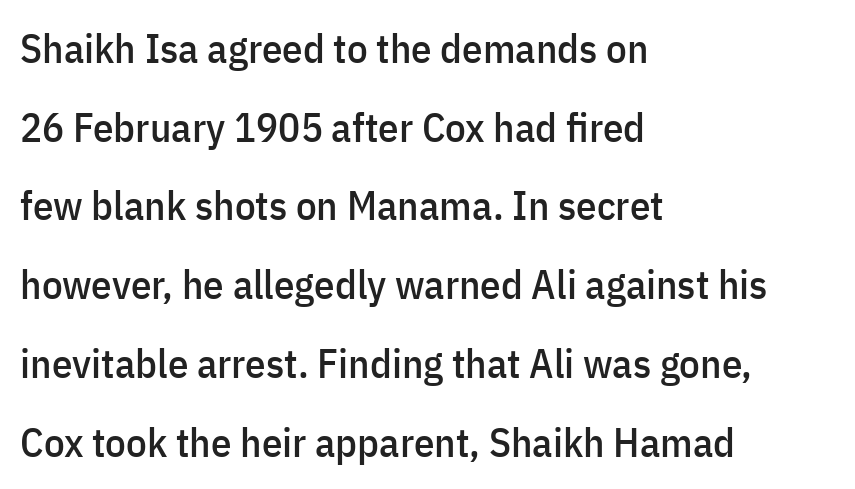
A sans-serif font was chosen for this passage. Descenders hang freely into open space. You could call the tracking neutral — neither tight nor loose. Horizontal bands of white between lines are thick stripes.
